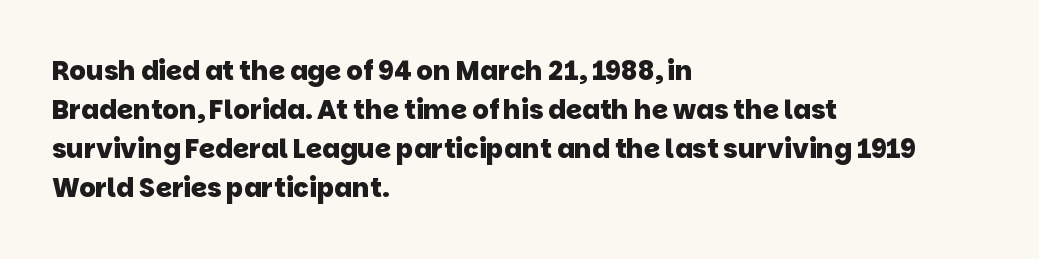
The foot of each line stays bare and open. Standard letterfit; no display-style spreading of the glyphs. Quick note: interline space is typical. If you drew a ruler down the left edge, every line would touch it.
